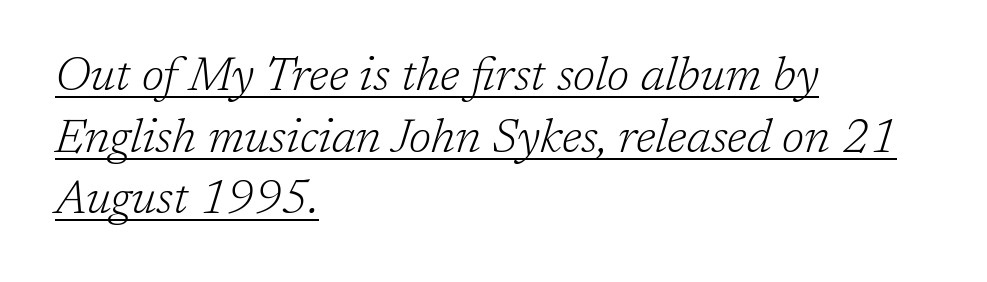
{"serif": "yes", "italic": "yes", "lean": "right", "slant_degrees": 17, "bold": "no", "weight": "light", "width": "normal", "stroke_contrast": "low", "x_height": "medium", "monospaced": "no", "underline": "yes", "align": "left", "line_spacing": "normal", "line_spacing_ratio": 1.31, "letter_spacing": "normal", "letter_spacing_em": 0.0, "glyph_px": 47}
